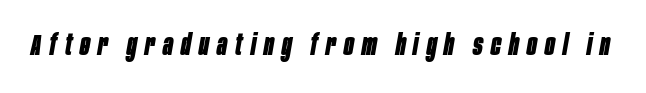
{"italic": "yes", "lean": "right", "slant_degrees": 10, "bold": "yes", "weight": "bold", "width": "condensed", "stroke_contrast": "low", "x_height": "large", "monospaced": "no", "underline": "no", "letter_spacing": "wide", "letter_spacing_em": 0.28, "glyph_px": 29}
